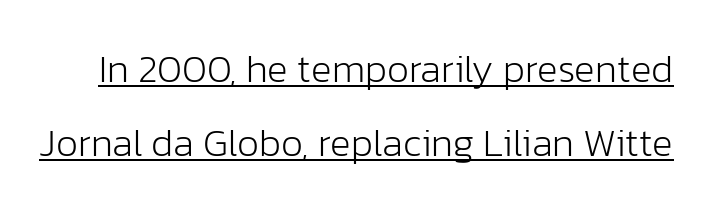
The image shows 39 px light sans-serif type, upright; set loose line spacing (1.9x), normal letter spacing, underlined; low stroke contrast and a medium x-height.
